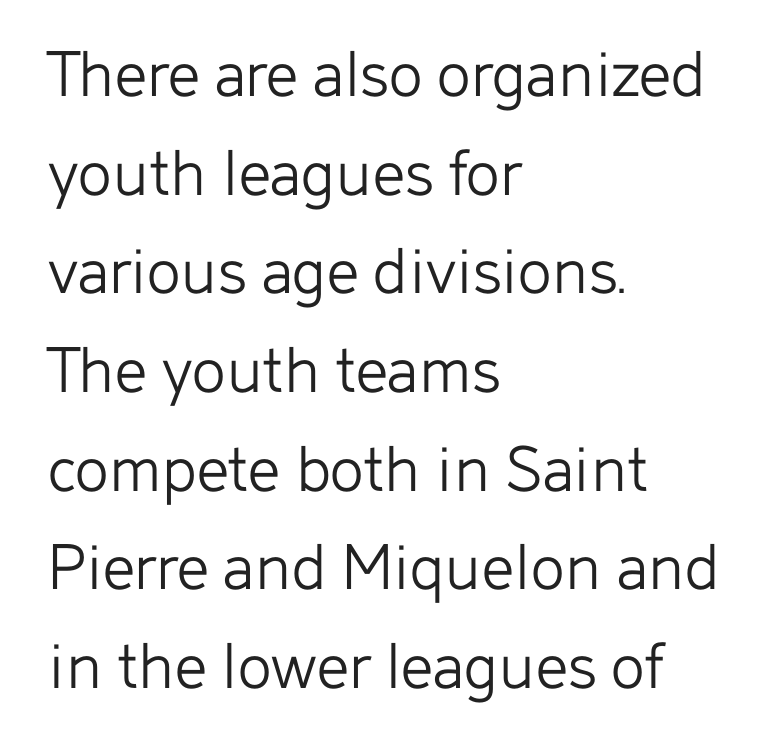
{"serif": "no", "italic": "no", "bold": "no", "weight": "light", "width": "normal", "stroke_contrast": "low", "x_height": "medium", "monospaced": "no", "underline": "no", "align": "left", "line_spacing": "normal", "line_spacing_ratio": 1.39, "letter_spacing": "normal", "letter_spacing_em": 0.0, "glyph_px": 71}
